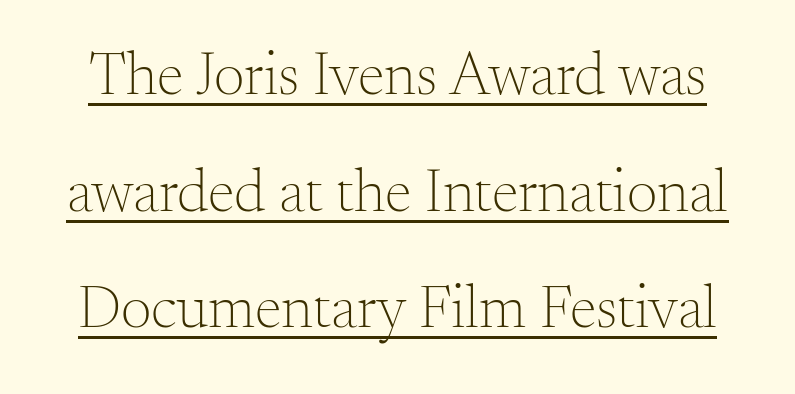
The image shows 61 px light serif type, upright; set loose line spacing (1.91x), normal letter spacing, underlined; medium stroke contrast and a small x-height.
